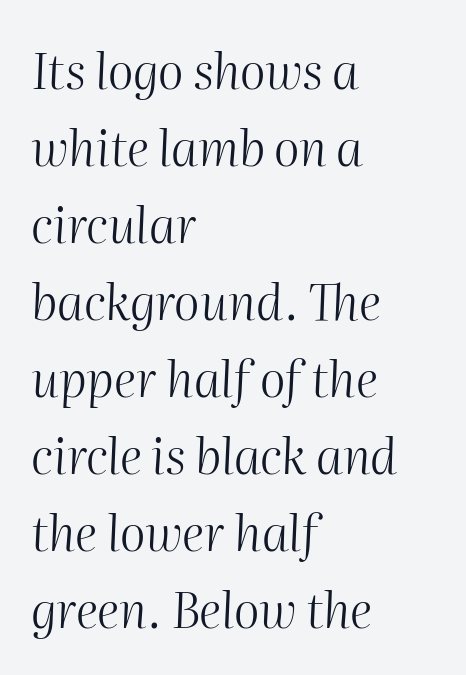
{"italic": "yes", "lean": "right", "slant_degrees": 2, "bold": "no", "weight": "light", "width": "normal", "stroke_contrast": "medium", "x_height": "medium", "monospaced": "no", "underline": "no", "align": "left", "line_spacing": "normal", "line_spacing_ratio": 1.57, "letter_spacing": "normal", "letter_spacing_em": 0.0, "glyph_px": 49}
